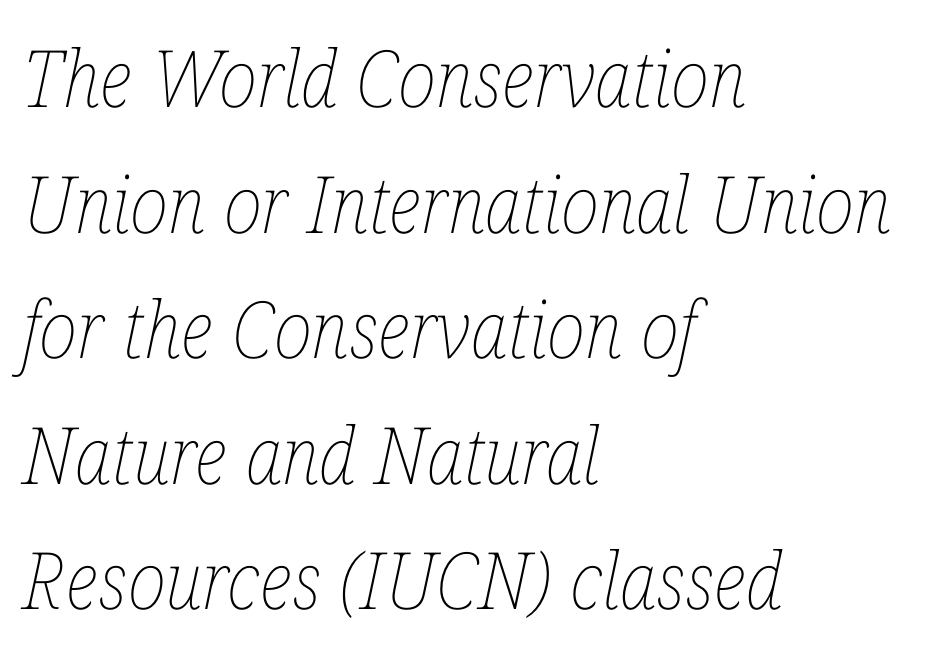
Quick note: italic. Each new line begins a customary step beneath the previous one. The text block is weighted toward the left margin, trailing off unevenly rightward. The gap between lines stays unmarked.
